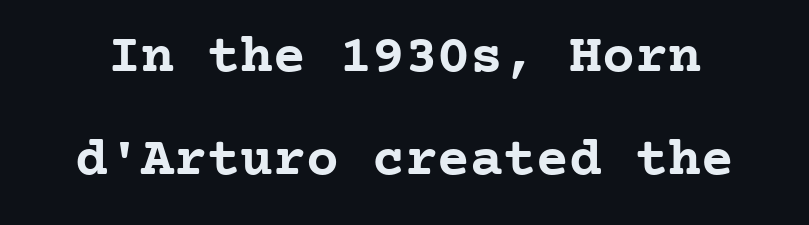
Type style note: has serifs. These words are printed bold, with thick strokes throughout. Each letter, wide or thin by design, is forced into the same width here. The foot of each line stays bare and open. This rendering leaves character spacing at its baseline value. Posture: upright roman.
